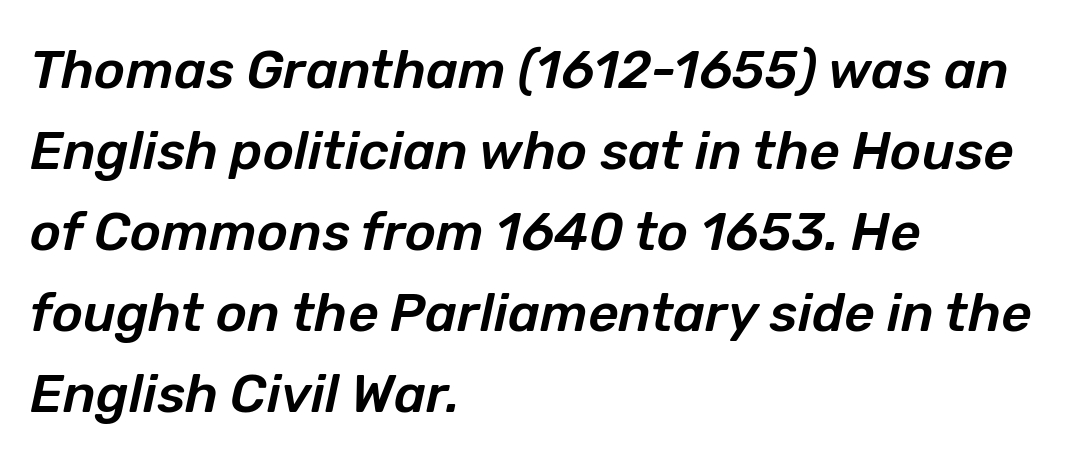
The tracking reads as untouched default to a designer's eye. Line starts are locked; line ends wander. Descender tails drop into unmarked territory. Italic? Definitely — the glyphs are oblique. How would I describe the line gaps? Plain and ordinary.
